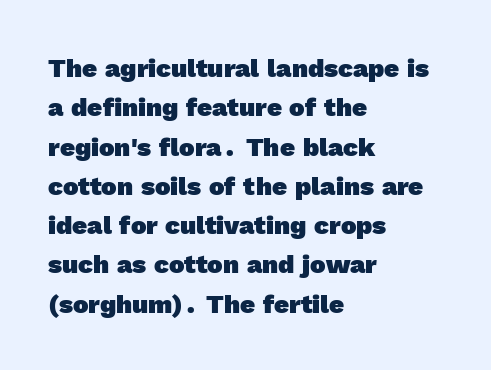
Q: Is the text bold? A: Yes.
Q: Is the text underlined? A: No.
Q: How is the paragraph aligned? A: Left-aligned.
Q: Is the spacing between letters normal or unusually wide? A: Normal.
Q: Is the spacing between lines tight, normal or loose? A: Normal.
